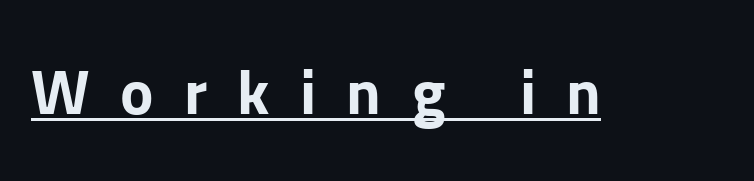
The image shows 63 px bold sans-serif type, upright; set unusually wide letter spacing (+0.48 em), underlined; low stroke contrast and a medium x-height.
